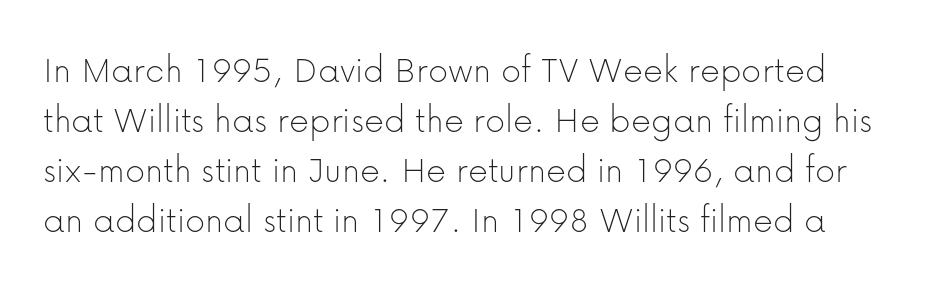
Q: Is the text bold? A: No.
Q: Is the text italic (slanted)? A: No, it is upright.
Q: Is the typeface a serif or a sans-serif typeface? A: Sans-serif.
Q: Is the text underlined? A: No.
Q: Is the spacing between letters normal or unusually wide? A: Normal.
Q: Is the spacing between lines tight, normal or loose? A: Normal.
Q: Width (condensed, normal, or wide)? A: Normal.
Q: Stroke contrast? A: Low.
Q: x-height? A: Medium.
Q: Monospaced? A: No.
